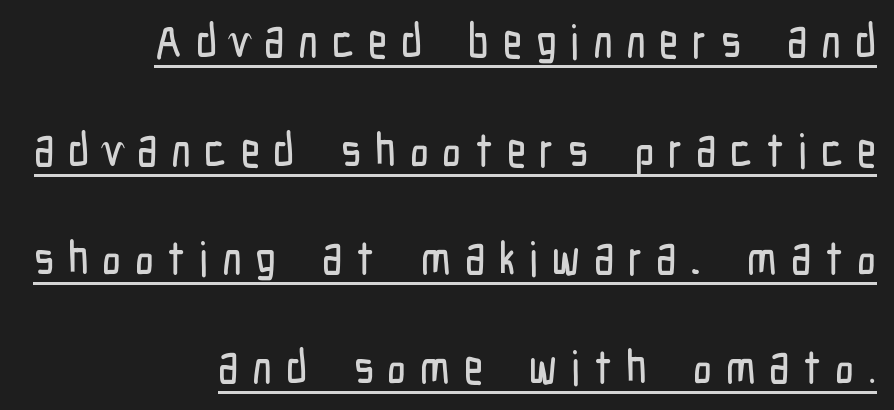
{"serif": "no", "italic": "no", "width": "condensed", "stroke_contrast": "low", "x_height": "medium", "monospaced": "no", "underline": "yes", "align": "right", "line_spacing": "loose", "line_spacing_ratio": 2.31, "letter_spacing": "wide", "letter_spacing_em": 0.29, "glyph_px": 47}
